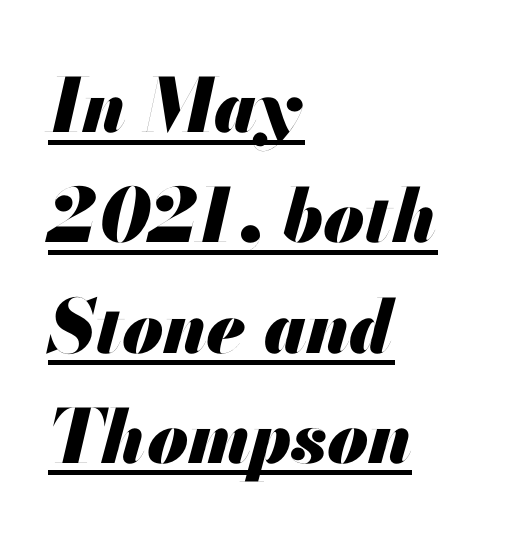
{"italic": "yes", "lean": "right", "slant_degrees": 13, "bold": "yes", "weight": "heavy", "width": "normal", "stroke_contrast": "medium", "x_height": "small", "monospaced": "no", "underline": "yes", "align": "left", "line_spacing": "normal", "line_spacing_ratio": 1.49, "letter_spacing": "normal", "letter_spacing_em": 0.0, "glyph_px": 74}
